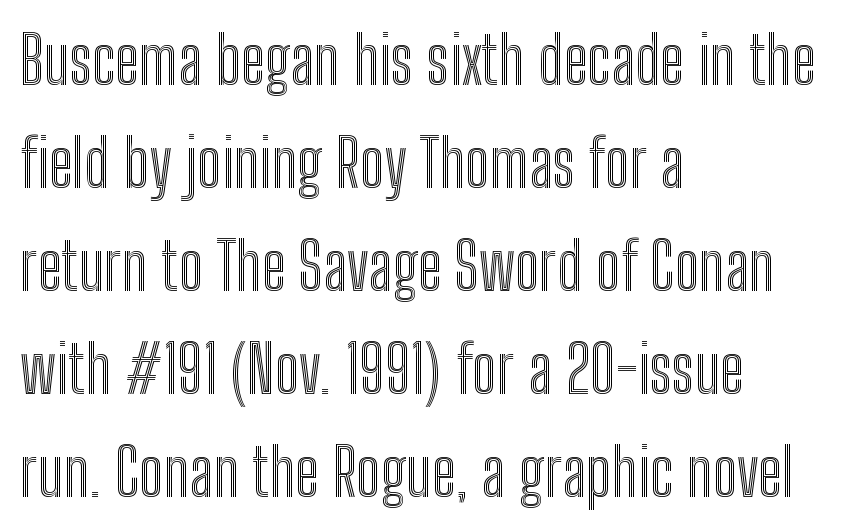
Q: Is the text italic (slanted)? A: No, it is upright.
Q: Is the text underlined? A: No.
Q: How is the paragraph aligned? A: Left-aligned.
Q: Is the spacing between letters normal or unusually wide? A: Normal.
Q: Is the spacing between lines tight, normal or loose? A: Normal.
Q: Width (condensed, normal, or wide)? A: Condensed.
Q: x-height? A: Medium.
Q: Monospaced? A: No.
